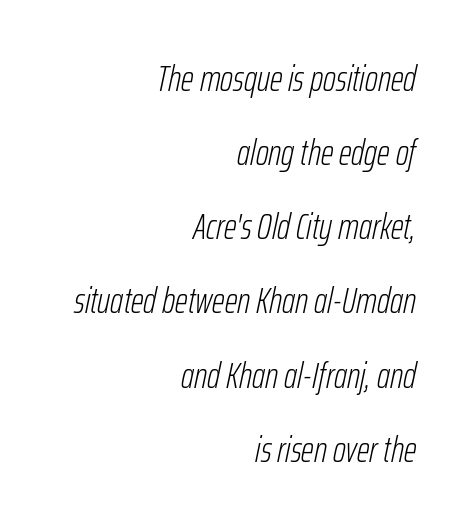
Q: Is the text bold? A: No.
Q: Is the text italic (slanted)? A: Yes, it leans right by about 12 degrees.
Q: Is the text underlined? A: No.
Q: How is the paragraph aligned? A: Right-aligned.
Q: Is the spacing between letters normal or unusually wide? A: Normal.
Q: Is the spacing between lines tight, normal or loose? A: Loose.
Q: Width (condensed, normal, or wide)? A: Condensed.
Q: Stroke contrast? A: Low.
Q: x-height? A: Medium.
Q: Monospaced? A: No.
